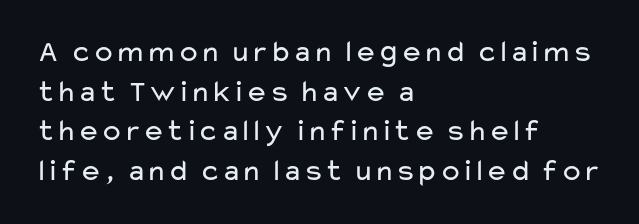
The image shows 31 px regular-weight, wide sans-serif type, upright; set left-aligned, normal line spacing (1.28x), normal letter spacing, not underlined; low stroke contrast and a medium x-height.
